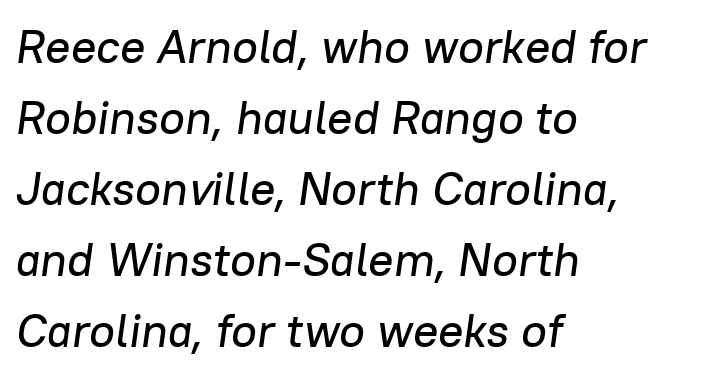
The image shows 47 px text type, italic (leaning right); set left-aligned, normal line spacing (1.51x), normal letter spacing, not underlined; low stroke contrast and a medium x-height.
